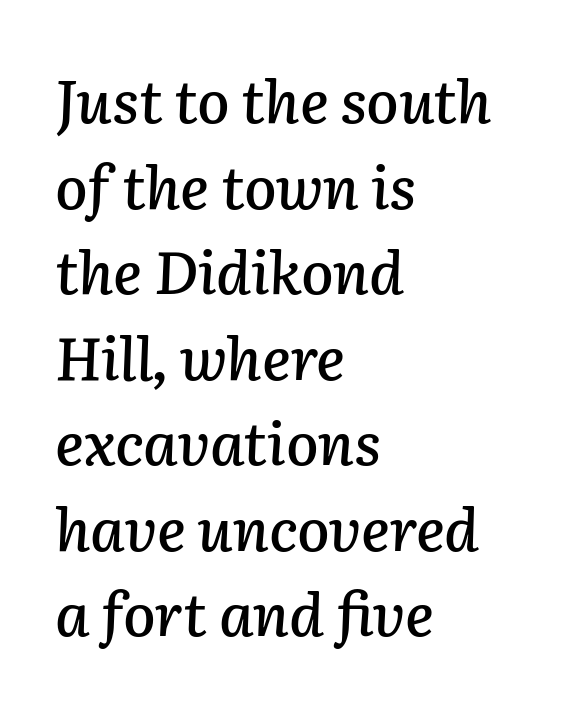
{"italic": "yes", "lean": "right", "slant_degrees": 2, "width": "normal", "stroke_contrast": "low", "x_height": "medium", "monospaced": "no", "underline": "no", "align": "left", "line_spacing": "normal", "line_spacing_ratio": 1.45, "letter_spacing": "normal", "letter_spacing_em": 0.0, "glyph_px": 59}
